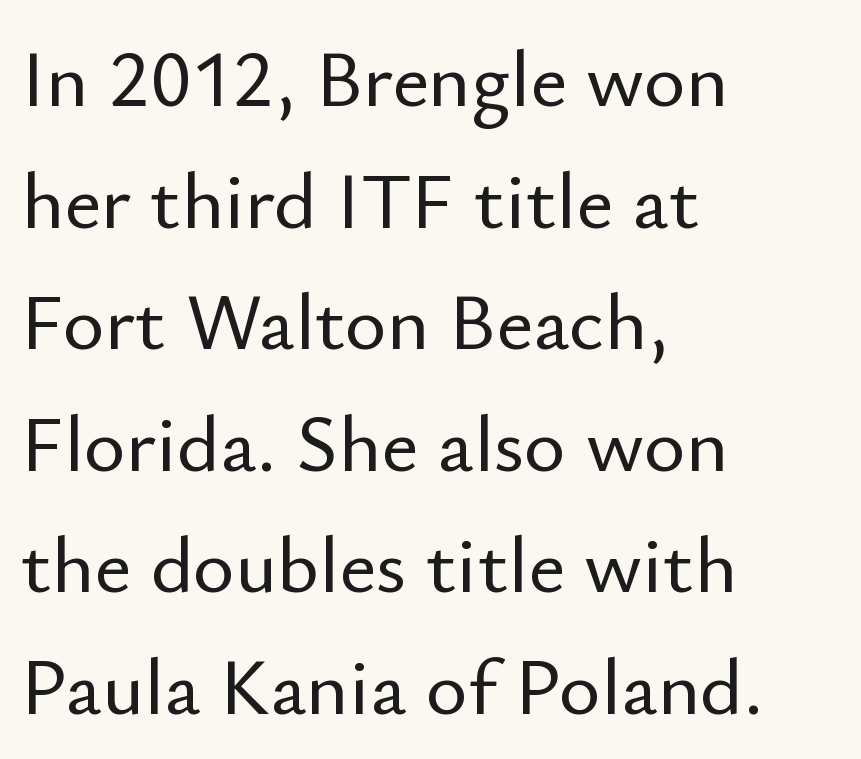
{"serif": "no", "italic": "no", "width": "normal", "stroke_contrast": "low", "x_height": "small", "monospaced": "no", "underline": "no", "align": "left", "line_spacing": "normal", "line_spacing_ratio": 1.52, "letter_spacing": "normal", "letter_spacing_em": 0.0, "glyph_px": 80}
